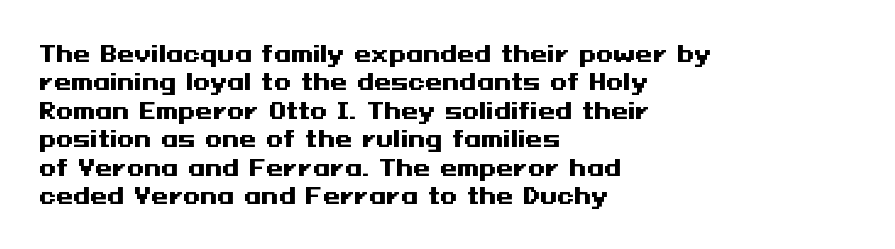
Q: Is the text bold? A: Yes.
Q: Is the text italic (slanted)? A: No, it is upright.
Q: Is the text underlined? A: No.
Q: How is the paragraph aligned? A: Left-aligned.
Q: Is the spacing between letters normal or unusually wide? A: Normal.
Q: Is the spacing between lines tight, normal or loose? A: Normal.
